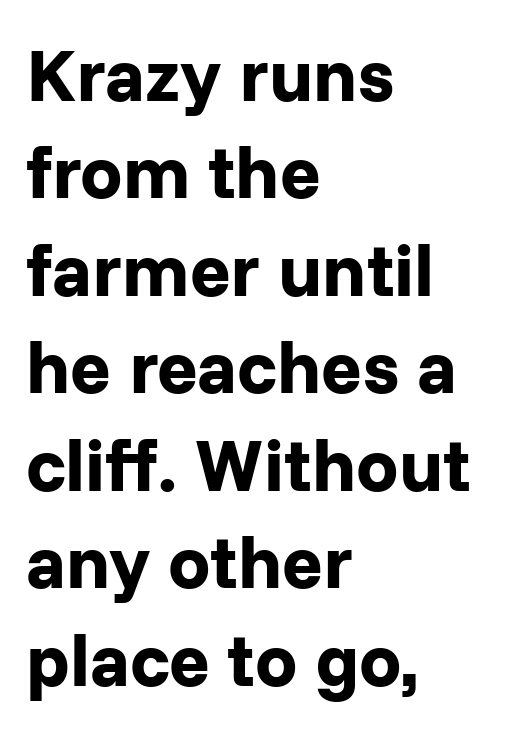
Q: Is the text bold? A: Yes.
Q: Is the text italic (slanted)? A: No, it is upright.
Q: Is the typeface a serif or a sans-serif typeface? A: Sans-serif.
Q: Is the text underlined? A: No.
Q: How is the paragraph aligned? A: Left-aligned.
Q: Is the spacing between letters normal or unusually wide? A: Normal.
Q: Is the spacing between lines tight, normal or loose? A: Normal.
Q: Width (condensed, normal, or wide)? A: Normal.
Q: Stroke contrast? A: Low.
Q: x-height? A: Medium.
Q: Monospaced? A: No.
